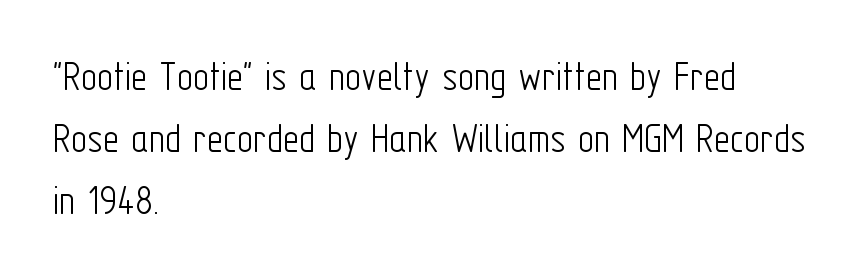
Underlining? Definitely not there. A roman cut, with each character standing at attention. This sample keeps an unexceptional amount of space between lines. This sample is left-justified, so line endings fall wherever the words run out. Letterform terminals end flat and unadorned throughout the passage. No extra ink here — the face is not bold.
